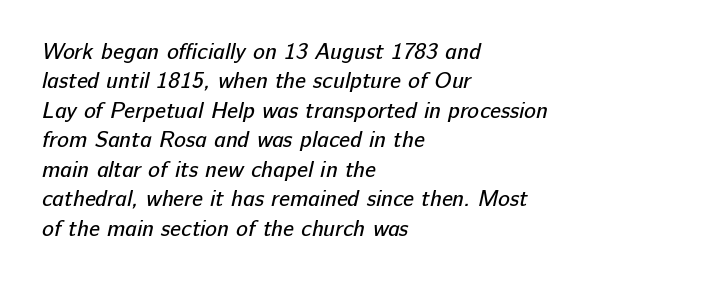
The image shows 22 px text type; set left-aligned, normal line spacing (1.34x), normal letter spacing, not underlined.
